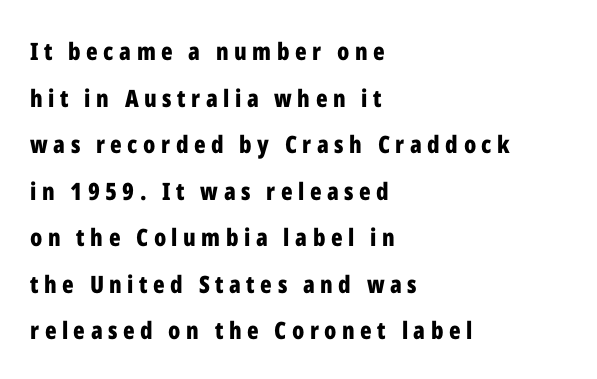
Q: Is the text bold? A: Yes.
Q: Is the text italic (slanted)? A: No, it is upright.
Q: Is the text underlined? A: No.
Q: How is the paragraph aligned? A: Left-aligned.
Q: Is the spacing between letters normal or unusually wide? A: Unusually wide.
Q: Is the spacing between lines tight, normal or loose? A: Loose.
